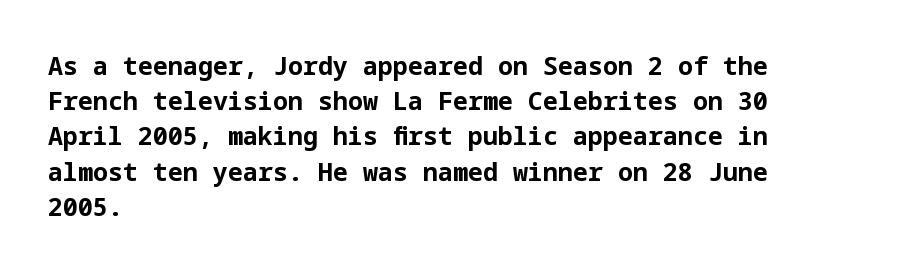
Q: Is the text bold? A: Yes.
Q: Is the text italic (slanted)? A: No, it is upright.
Q: Is the text underlined? A: No.
Q: How is the paragraph aligned? A: Left-aligned.
Q: Is the spacing between letters normal or unusually wide? A: Normal.
Q: Is the spacing between lines tight, normal or loose? A: Normal.
